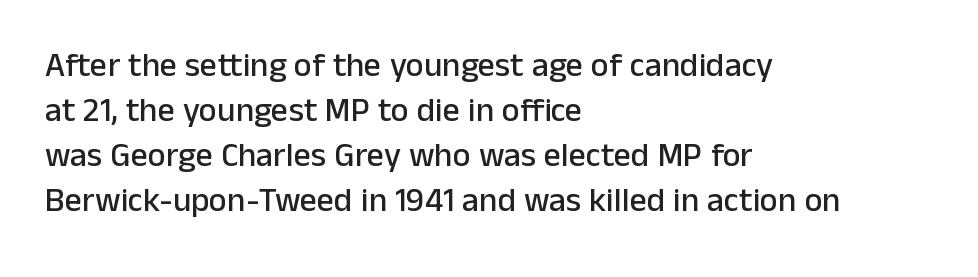
The image shows 34 px sans-serif type, upright; set left-aligned, normal line spacing (1.32x), normal letter spacing, not underlined; low stroke contrast and a medium x-height.
